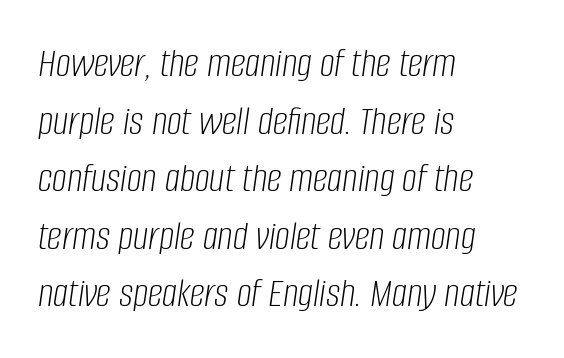
The image shows 42 px light, condensed type, italic (leaning right); set left-aligned, normal line spacing (1.37x), normal letter spacing, not underlined; low stroke contrast and a large x-height.
